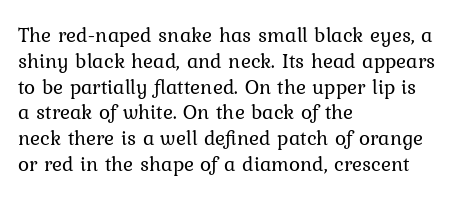
Visually the block forms a straight wall on the left and a jagged coastline on the right. This sample uses plain, unmodified letter spacing. The face looks like a standard text weight, possibly lighter. Check under the words: just untouched page. Does the lettering tilt? It doesn't — this is upright.
